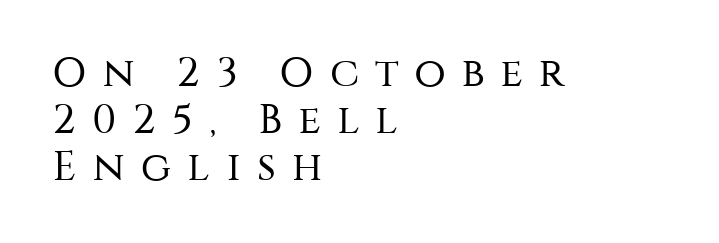
Upright lettering throughout. On a weight scale, this lands at 450 or below. You could not count columns in this text — the font is proportionally spaced. The type is letterspaced generously, with wide tracking. Decoration check: the copy has no underline. Horizontal alignment here is leftward, the default for most running prose.
